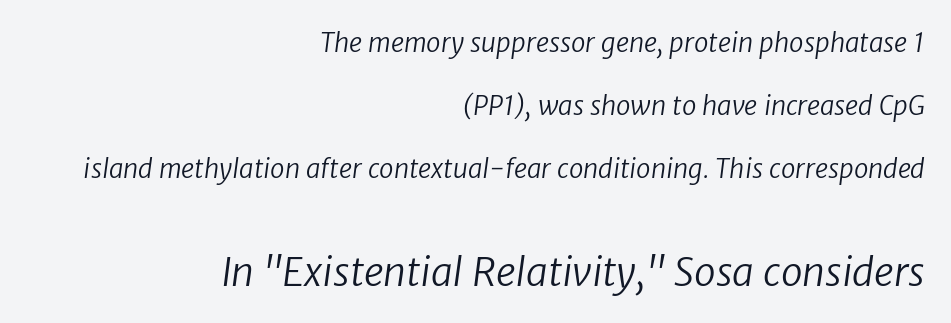
{"serif": "no", "bold": "no", "weight": "regular", "width": "normal", "stroke_contrast": "low", "x_height": "medium", "monospaced": "no", "underline": "no", "align": "right", "line_spacing": "loose", "line_spacing_ratio": 2.43, "letter_spacing": "normal", "letter_spacing_em": 0.0, "larger_block": "second", "size_ratio": 1.5, "glyph_px": 39}
